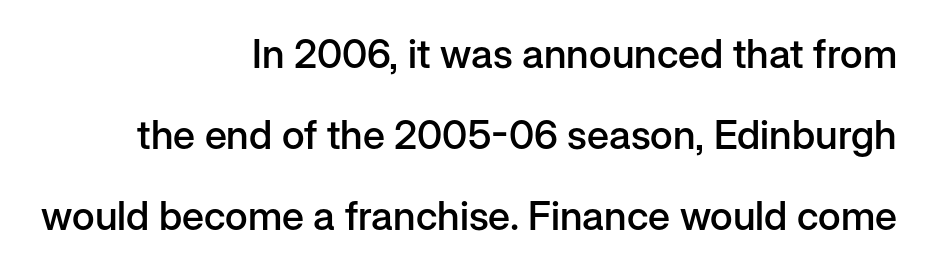
Q: Is the text bold? A: Semi-bold.
Q: Is the text italic (slanted)? A: No, it is upright.
Q: Is the typeface a serif or a sans-serif typeface? A: Sans-serif.
Q: Is the text underlined? A: No.
Q: How is the paragraph aligned? A: Right-aligned.
Q: Is the spacing between letters normal or unusually wide? A: Normal.
Q: Is the spacing between lines tight, normal or loose? A: Loose.
Q: Width (condensed, normal, or wide)? A: Normal.
Q: Stroke contrast? A: Low.
Q: x-height? A: Medium.
Q: Monospaced? A: No.
